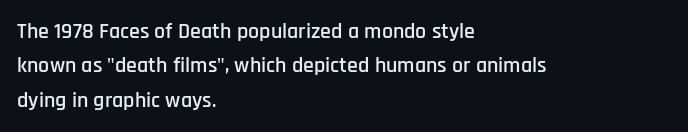
{"italic": "no", "underline": "no", "align": "left", "line_spacing": "normal", "line_spacing_ratio": 1.56, "letter_spacing": "normal", "letter_spacing_em": 0.0, "glyph_px": 22}
